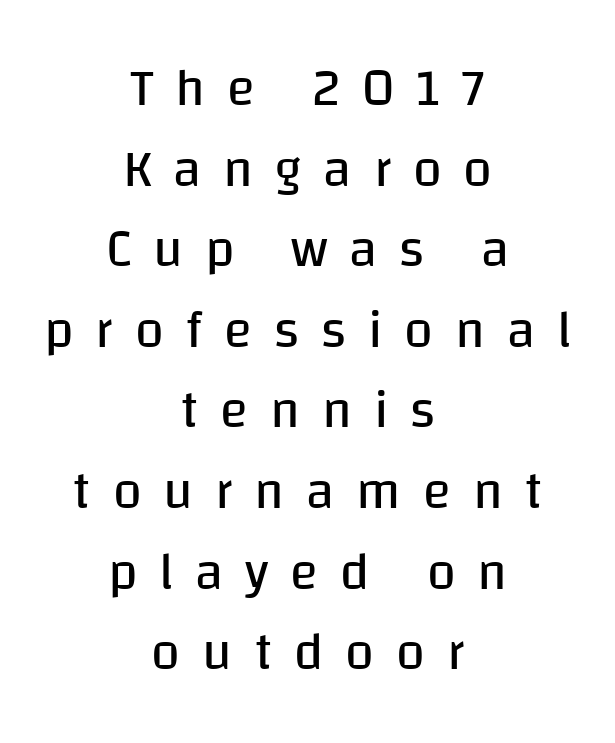
You could not count columns in this text — the font is proportionally spaced. Successive baselines arrive at the customary interval. The lines are quadded center. The passage shown has open, widely tracked lettering throughout.
